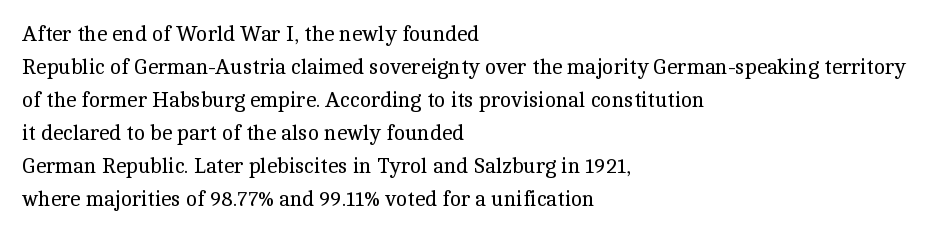
The image shows 21 px text type, upright; set left-aligned, normal line spacing (1.57x), normal letter spacing, not underlined.
